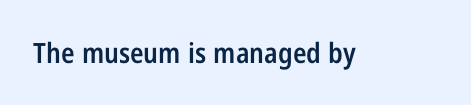
{"serif": "no", "italic": "no", "bold": "semi", "weight": "semibold", "width": "condensed", "stroke_contrast": "low", "x_height": "medium", "monospaced": "no", "underline": "no", "letter_spacing": "normal", "letter_spacing_em": 0.0, "glyph_px": 28}
